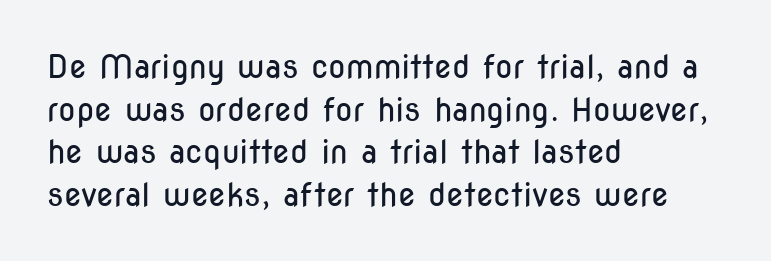
{"serif": "no", "italic": "no", "bold": "no", "weight": "regular", "width": "condensed", "stroke_contrast": "low", "x_height": "medium", "monospaced": "no", "underline": "no", "align": "left", "line_spacing": "normal", "line_spacing_ratio": 1.33, "letter_spacing": "normal", "letter_spacing_em": 0.0, "glyph_px": 32}
